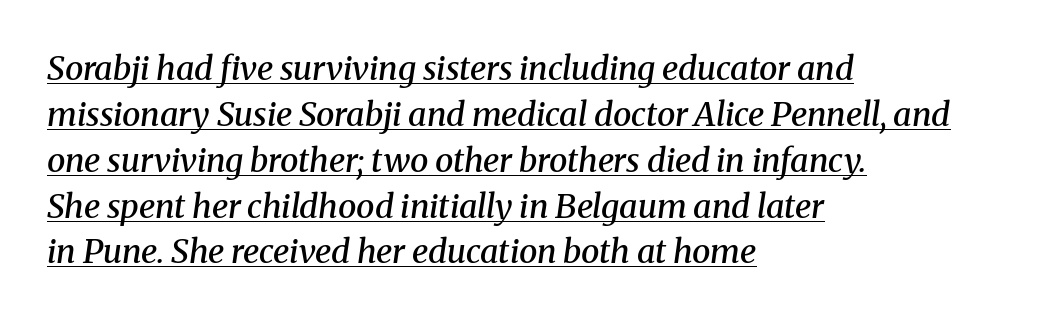
The image shows 33 px semibold serif type, italic (leaning right); set left-aligned, normal line spacing (1.39x), normal letter spacing, underlined; medium stroke contrast and a medium x-height.
